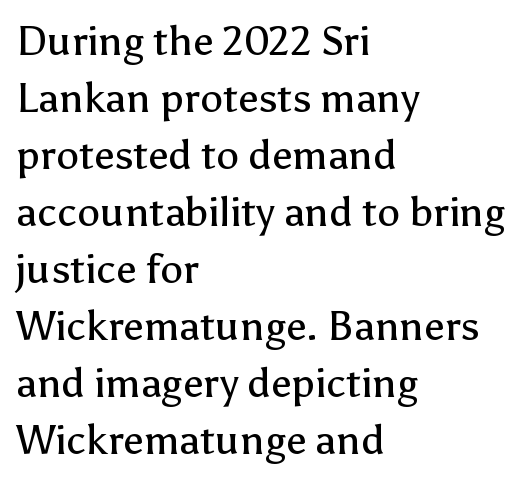
Q: Is the text bold? A: No.
Q: Is the text italic (slanted)? A: No, it is upright.
Q: Is the typeface a serif or a sans-serif typeface? A: Sans-serif.
Q: Is the text underlined? A: No.
Q: How is the paragraph aligned? A: Left-aligned.
Q: Is the spacing between letters normal or unusually wide? A: Normal.
Q: Is the spacing between lines tight, normal or loose? A: Normal.
Q: Width (condensed, normal, or wide)? A: Normal.
Q: Stroke contrast? A: Low.
Q: x-height? A: Medium.
Q: Monospaced? A: No.
